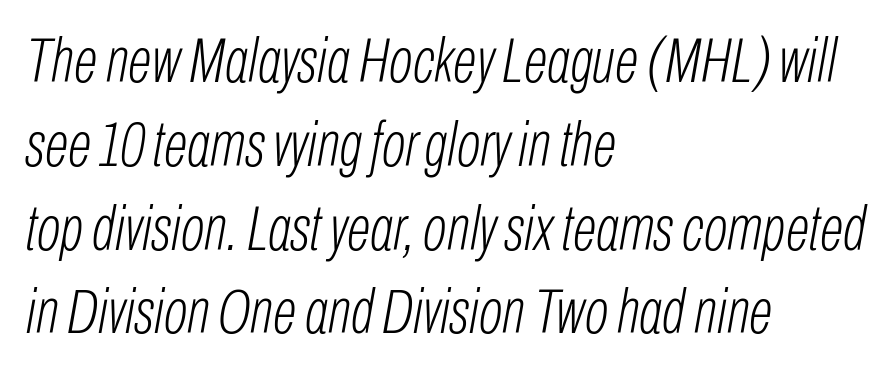
Q: Is the text bold? A: No.
Q: Is the text italic (slanted)? A: Yes, it leans right by about 10 degrees.
Q: Is the text underlined? A: No.
Q: How is the paragraph aligned? A: Left-aligned.
Q: Is the spacing between letters normal or unusually wide? A: Normal.
Q: Is the spacing between lines tight, normal or loose? A: Normal.
Q: Width (condensed, normal, or wide)? A: Condensed.
Q: Stroke contrast? A: Low.
Q: x-height? A: Medium.
Q: Monospaced? A: No.
